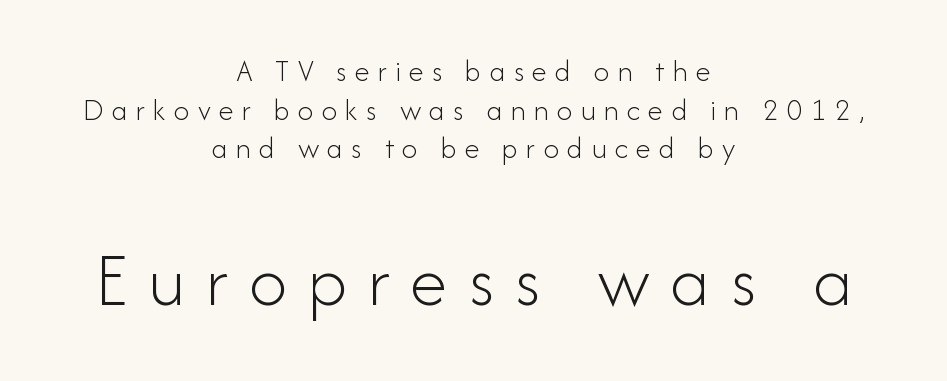
Q: Is the text bold? A: No.
Q: Is the text italic (slanted)? A: No, it is upright.
Q: Is the typeface a serif or a sans-serif typeface? A: Sans-serif.
Q: Is the text underlined? A: No.
Q: How is the paragraph aligned? A: Centered.
Q: Is the spacing between letters normal or unusually wide? A: Unusually wide.
Q: Is the spacing between lines tight, normal or loose? A: Normal.
Q: Which block of text is set in a larger size, the first (top) or the second (bottom)? A: The second (bottom) one.
Q: Width (condensed, normal, or wide)? A: Normal.
Q: Stroke contrast? A: Low.
Q: x-height? A: Small.
Q: Monospaced? A: No.
